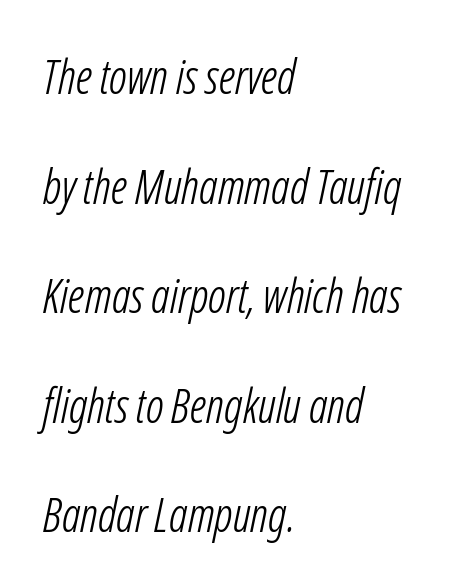
The image shows 47 px light, condensed sans-serif type; set left-aligned, loose line spacing (2.33x), normal letter spacing, not underlined; low stroke contrast and a medium x-height.
